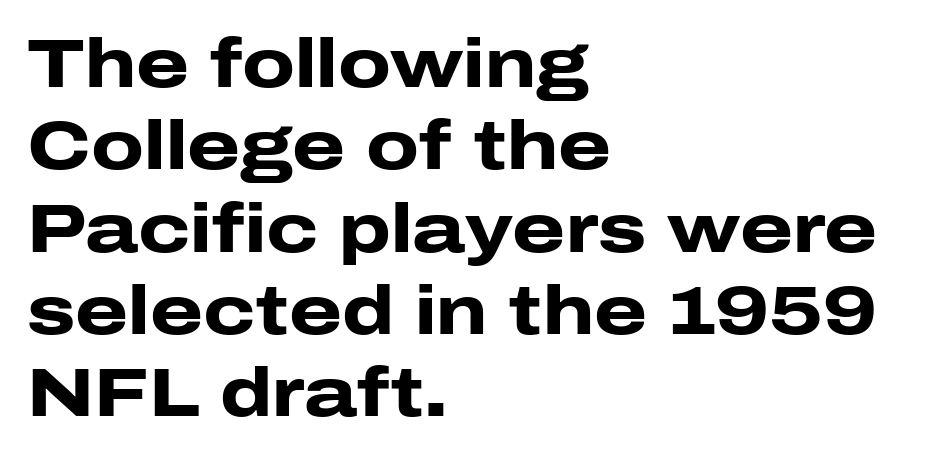
Q: Is the text bold? A: Yes.
Q: Is the text italic (slanted)? A: No, it is upright.
Q: Is the typeface a serif or a sans-serif typeface? A: Sans-serif.
Q: Is the text underlined? A: No.
Q: How is the paragraph aligned? A: Left-aligned.
Q: Is the spacing between letters normal or unusually wide? A: Normal.
Q: Width (condensed, normal, or wide)? A: Wide.
Q: Stroke contrast? A: Low.
Q: x-height? A: Medium.
Q: Monospaced? A: No.
